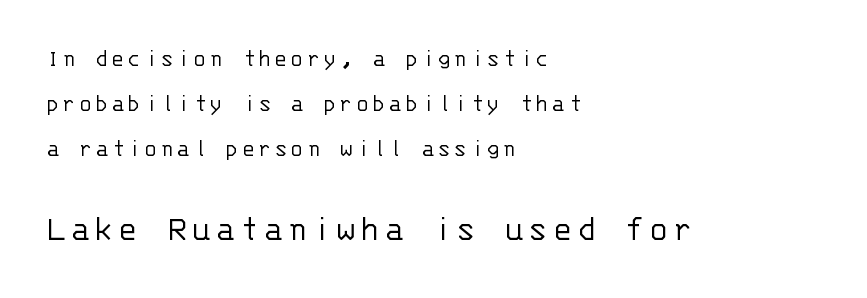
Between these two stacked blocks, the lower one wins on size. Reading down the block, your eye returns to a fixed left position each line. The typeface chosen for these lines omits serifs. The font's upright variant was chosen for this text.
